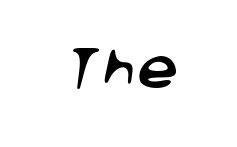
No word sits above an underline. No extra tracking has been applied to these lines. Type style note: lacks serifs. Looks like regular typesetting: each glyph gets only the width it needs.
